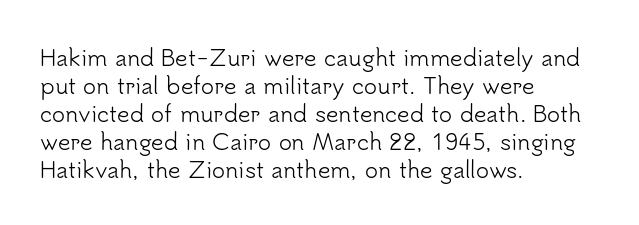
The image shows 22 px text type, upright; set left-aligned, normal line spacing (1.27x), normal letter spacing, not underlined.
